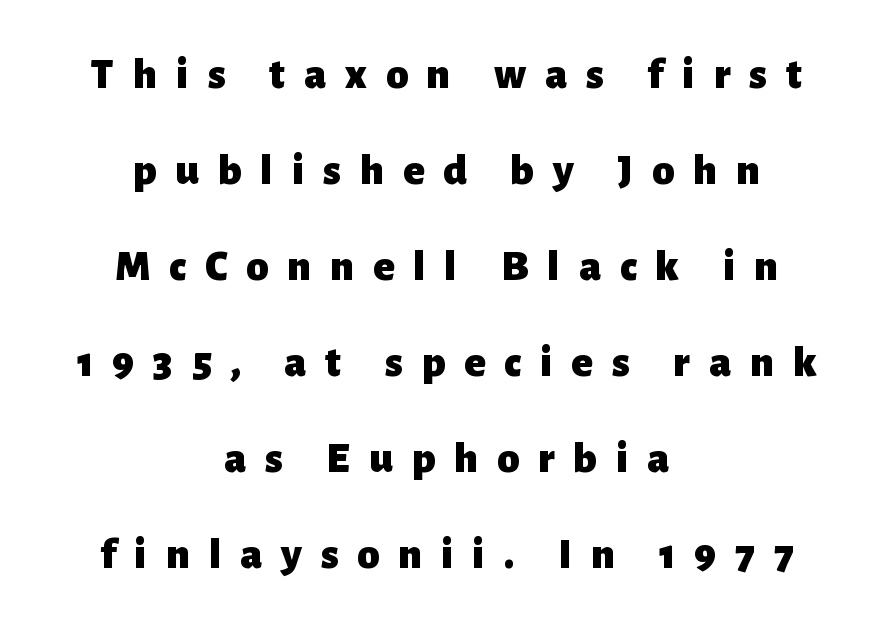
Q: Is the text bold? A: Yes.
Q: Is the text italic (slanted)? A: No, it is upright.
Q: Is the typeface a serif or a sans-serif typeface? A: Sans-serif.
Q: Is the text underlined? A: No.
Q: How is the paragraph aligned? A: Centered.
Q: Is the spacing between letters normal or unusually wide? A: Unusually wide.
Q: Is the spacing between lines tight, normal or loose? A: Loose.
Q: Width (condensed, normal, or wide)? A: Normal.
Q: Stroke contrast? A: Low.
Q: x-height? A: Medium.
Q: Monospaced? A: No.
